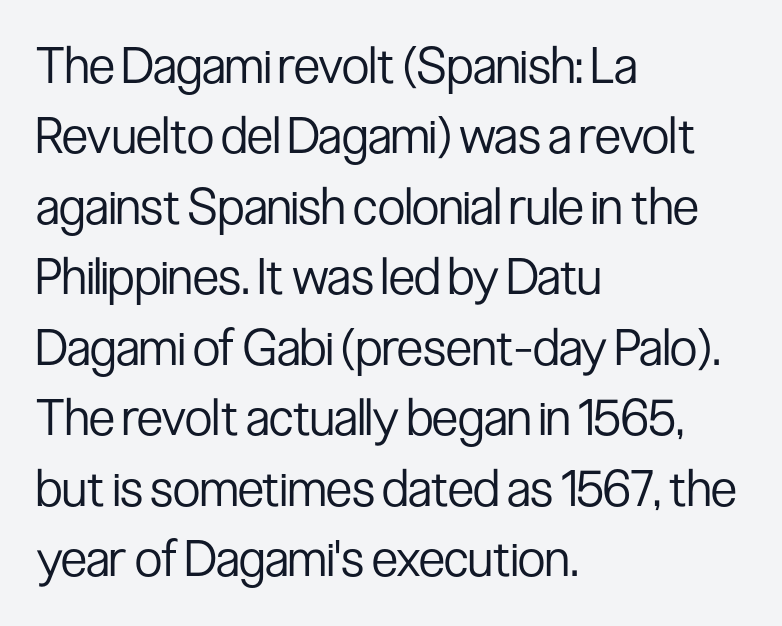
Glance below the letters and you will spot only blank space. Spacing verdict: proportional, widths tailored to each character. Inter-character spacing is left at the font's built-in metrics. On a weight scale, this lands at 450 or below.
